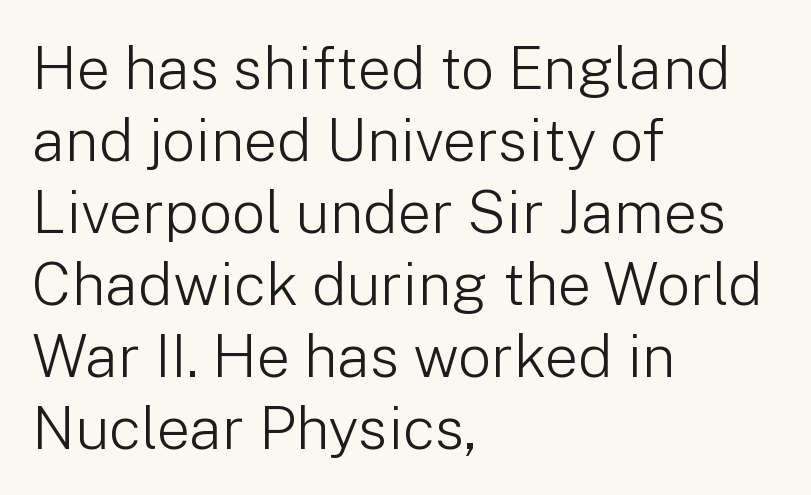
{"serif": "no", "italic": "no", "bold": "no", "weight": "light", "width": "normal", "stroke_contrast": "low", "x_height": "medium", "monospaced": "no", "underline": "no", "align": "left", "line_spacing_ratio": 1.22, "letter_spacing": "normal", "letter_spacing_em": 0.0, "glyph_px": 59}
